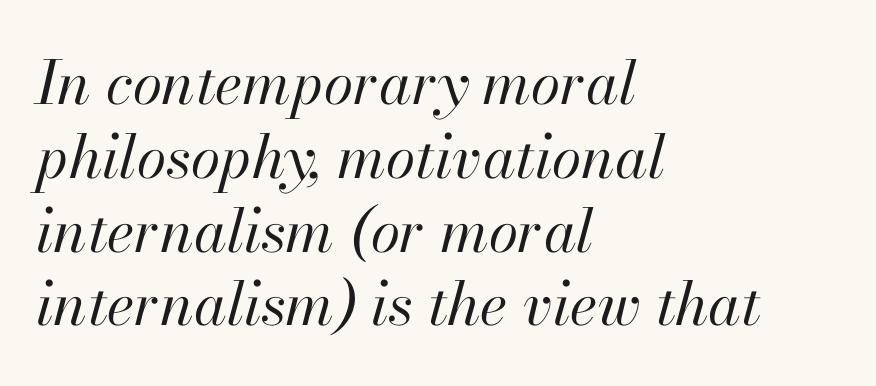
Q: Is the text bold? A: No.
Q: Is the text italic (slanted)? A: Yes, it leans right by about 13 degrees.
Q: Is the text underlined? A: No.
Q: How is the paragraph aligned? A: Left-aligned.
Q: Is the spacing between letters normal or unusually wide? A: Normal.
Q: Width (condensed, normal, or wide)? A: Normal.
Q: Stroke contrast? A: High.
Q: x-height? A: Small.
Q: Monospaced? A: No.
